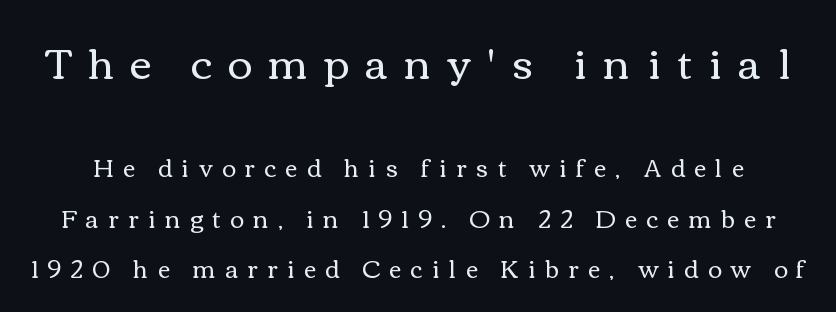
The more generous point size was reserved for the upper chunk. Each row of text sits above clean, open space. These lines were composed using upright roman letters. The space between consecutive lines is lavish.
